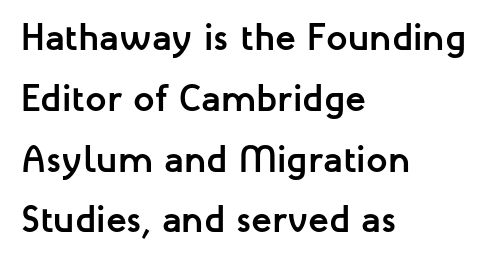
Q: Is the text bold? A: Yes.
Q: Is the text italic (slanted)? A: No, it is upright.
Q: Is the typeface a serif or a sans-serif typeface? A: Sans-serif.
Q: Is the text underlined? A: No.
Q: How is the paragraph aligned? A: Left-aligned.
Q: Is the spacing between letters normal or unusually wide? A: Normal.
Q: Is the spacing between lines tight, normal or loose? A: Normal.
Q: Width (condensed, normal, or wide)? A: Normal.
Q: Stroke contrast? A: Low.
Q: x-height? A: Medium.
Q: Monospaced? A: No.
